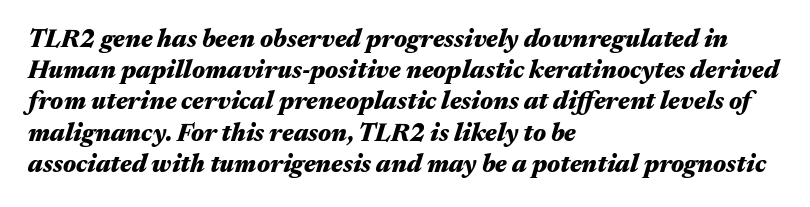
Q: Is the text bold? A: Yes.
Q: Is the text italic (slanted)? A: Yes, it leans right by about 17 degrees.
Q: Is the text underlined? A: No.
Q: How is the paragraph aligned? A: Left-aligned.
Q: Is the spacing between letters normal or unusually wide? A: Normal.
Q: Is the spacing between lines tight, normal or loose? A: Normal.
